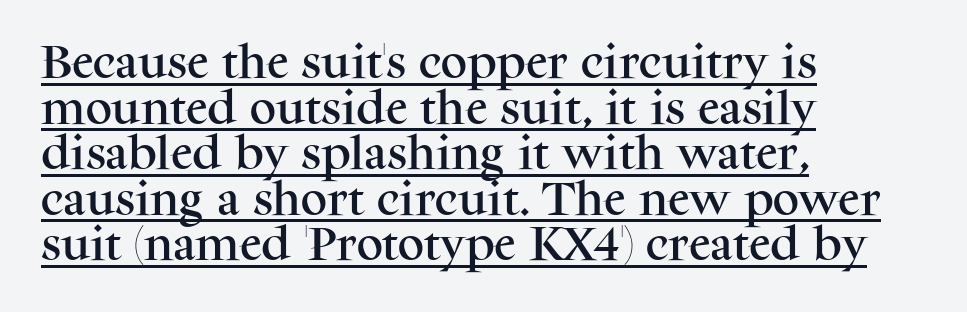
{"serif": "yes", "italic": "no", "width": "normal", "stroke_contrast": "medium", "x_height": "medium", "monospaced": "no", "underline": "yes", "align": "left", "line_spacing_ratio": 1.23, "letter_spacing": "normal", "letter_spacing_em": 0.0, "glyph_px": 37}
